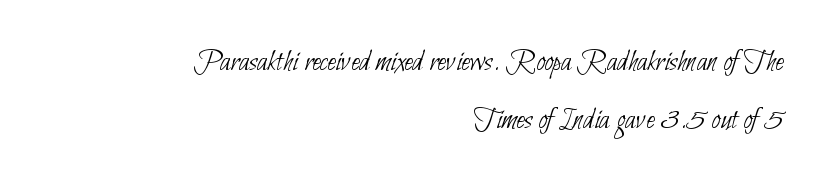
{"serif": "no", "bold": "no", "weight": "thin", "width": "condensed", "stroke_contrast": "low", "x_height": "small", "monospaced": "no", "underline": "no", "align": "right", "line_spacing_ratio": 1.87, "letter_spacing": "normal", "letter_spacing_em": 0.0, "glyph_px": 31}
